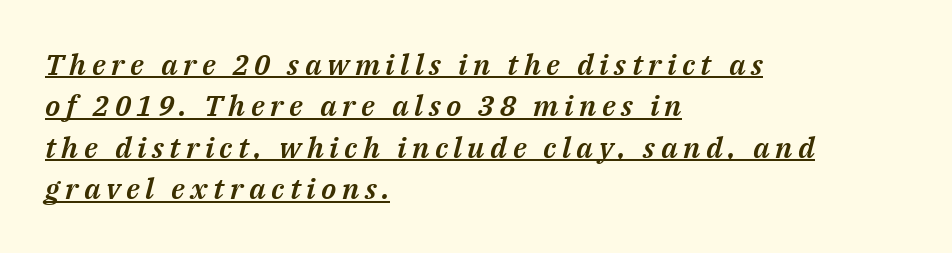
The glyphs look as if they've been sheared to an angle. A typographer would call this underscored text. Every row of glyphs begins at an identical x-position on the left. How would I describe the line gaps? Plain and ordinary. The passage shown is typed in a proportional face where columns would drift.
